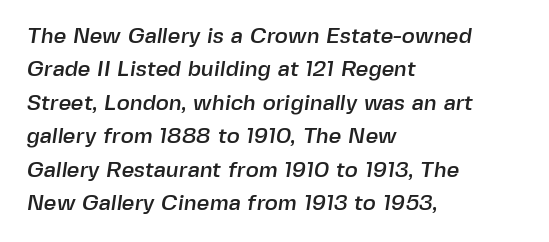
The passage shown stacks its lines at a standard gap. This sample uses plain, unmodified letter spacing. Leftover space on each line is placed entirely after the last word. Unmarked baselines from the first word to the last.
